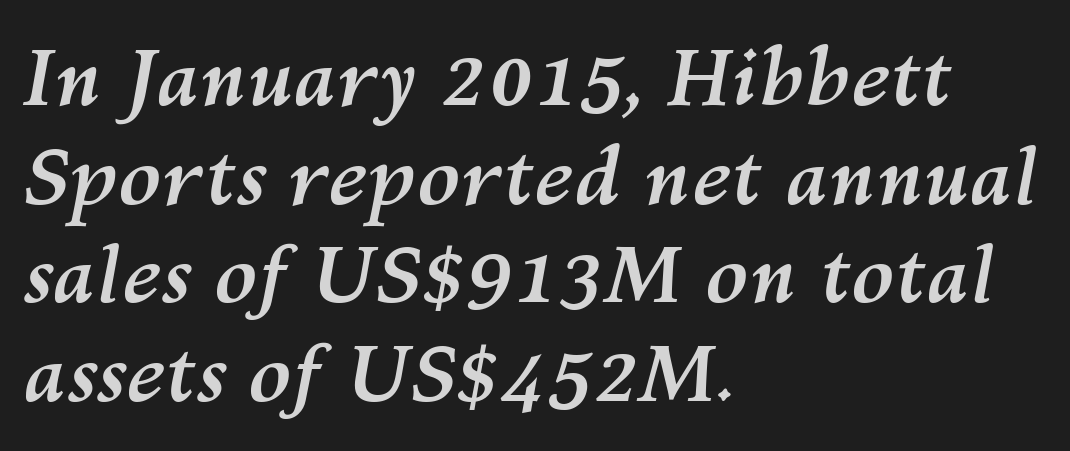
Q: Is the text bold? A: Yes.
Q: Is the text italic (slanted)? A: Yes, it leans right by about 10 degrees.
Q: Is the text underlined? A: No.
Q: How is the paragraph aligned? A: Left-aligned.
Q: Is the spacing between letters normal or unusually wide? A: Normal.
Q: Is the spacing between lines tight, normal or loose? A: Normal.
Q: Width (condensed, normal, or wide)? A: Normal.
Q: Stroke contrast? A: Medium.
Q: x-height? A: Medium.
Q: Monospaced? A: No.
